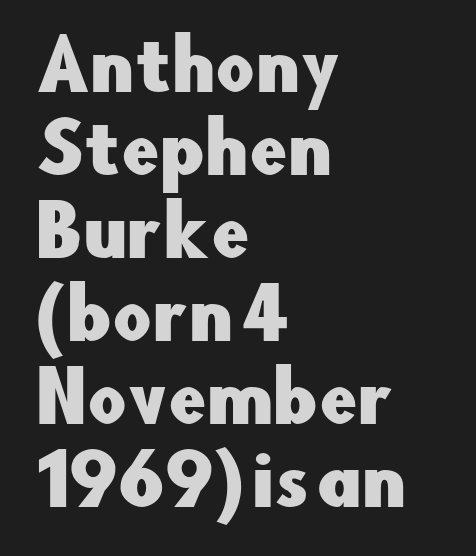
Are there feet on the stems? There aren't — it's a sans. Nope, not italic — everything's standing straight. No extra tracking has been applied to these lines. A clean baseline with only descenders dipping below it.
